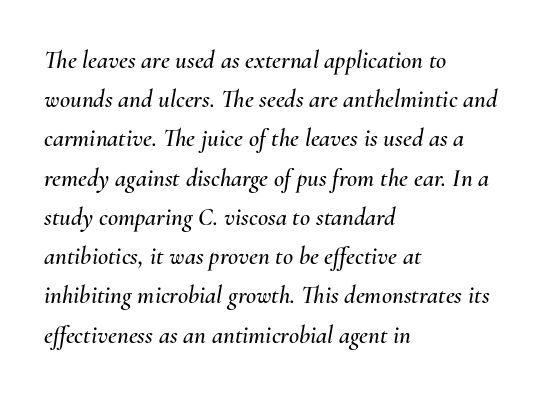
The image shows 25 px text type, italic (leaning right); set left-aligned, normal line spacing (1.57x), normal letter spacing, not underlined.
